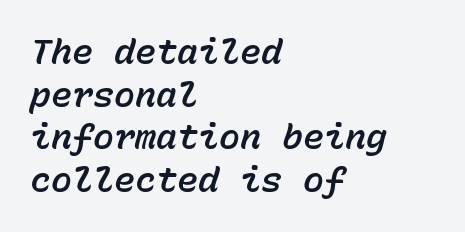
The image shows 35 px text type, italic (leaning right), monospaced; set left-aligned, line spacing 1.22x, normal letter spacing, not underlined; low stroke contrast and a medium x-height.
